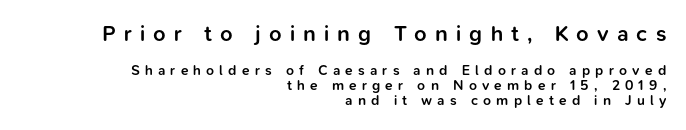
The image shows 22 px text type, upright; set right-aligned, tight line spacing (1.09x), unusually wide letter spacing (+0.37 em), not underlined; the first (top) block is 1.57x larger.
